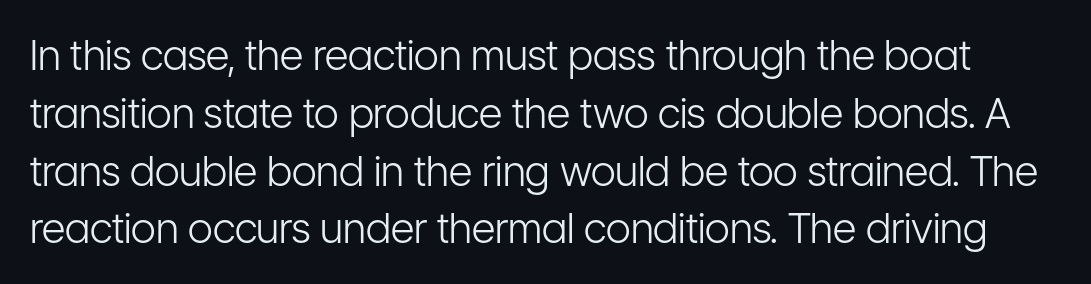
Q: Is the text bold? A: No.
Q: Is the text italic (slanted)? A: No, it is upright.
Q: Is the typeface a serif or a sans-serif typeface? A: Sans-serif.
Q: Is the text underlined? A: No.
Q: Is the spacing between letters normal or unusually wide? A: Normal.
Q: Is the spacing between lines tight, normal or loose? A: Normal.
Q: Width (condensed, normal, or wide)? A: Condensed.
Q: Stroke contrast? A: Low.
Q: x-height? A: Medium.
Q: Monospaced? A: No.
